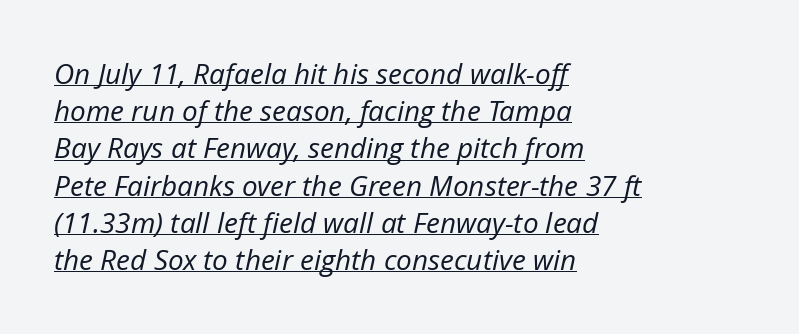
Q: Is the text bold? A: No.
Q: Is the text italic (slanted)? A: Yes, it leans right by about 12 degrees.
Q: Is the text underlined? A: Yes.
Q: How is the paragraph aligned? A: Left-aligned.
Q: Is the spacing between letters normal or unusually wide? A: Normal.
Q: Is the spacing between lines tight, normal or loose? A: Normal.
Q: Width (condensed, normal, or wide)? A: Normal.
Q: Stroke contrast? A: Low.
Q: x-height? A: Medium.
Q: Monospaced? A: No.
